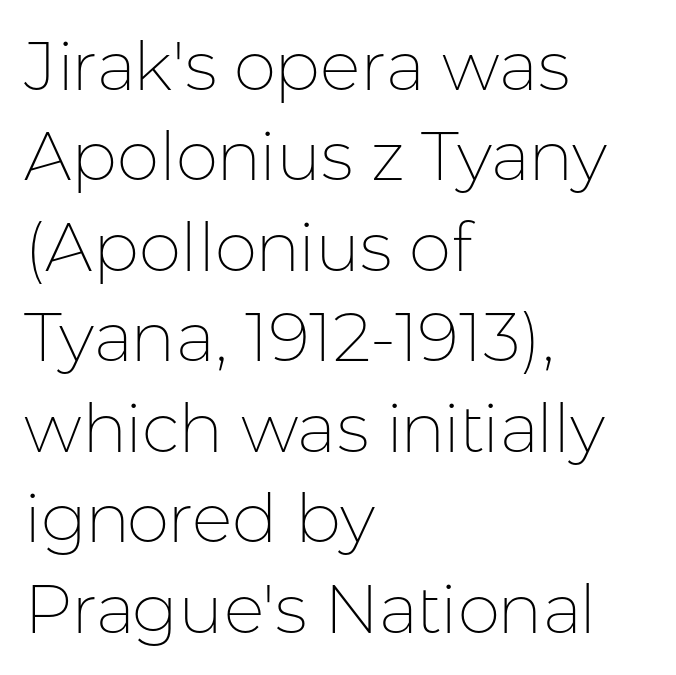
{"serif": "no", "italic": "no", "bold": "no", "weight": "thin", "width": "normal", "stroke_contrast": "low", "x_height": "medium", "monospaced": "no", "underline": "no", "align": "left", "line_spacing": "normal", "line_spacing_ratio": 1.33, "letter_spacing": "normal", "letter_spacing_em": 0.0, "glyph_px": 68}
